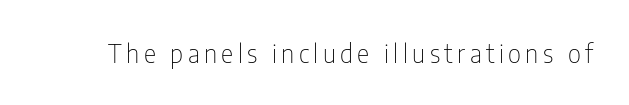
The image shows 26 px text type, upright; set not underlined.
